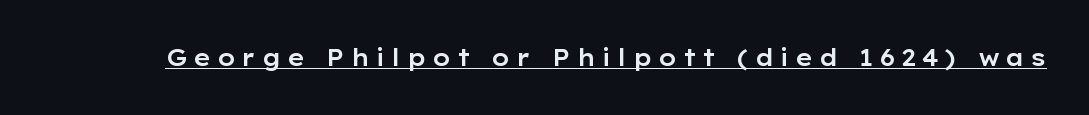
The image shows 23 px text type, upright; set unusually wide letter spacing (+0.24 em), underlined.
